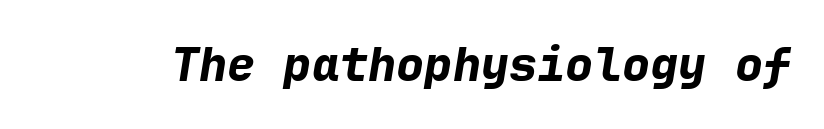
Q: Is the text bold? A: Yes.
Q: Is the text italic (slanted)? A: Yes, it leans right by about 9 degrees.
Q: Is the text underlined? A: No.
Q: Is the spacing between letters normal or unusually wide? A: Normal.
Q: Width (condensed, normal, or wide)? A: Normal.
Q: Stroke contrast? A: Low.
Q: x-height? A: Medium.
Q: Monospaced? A: Yes.
